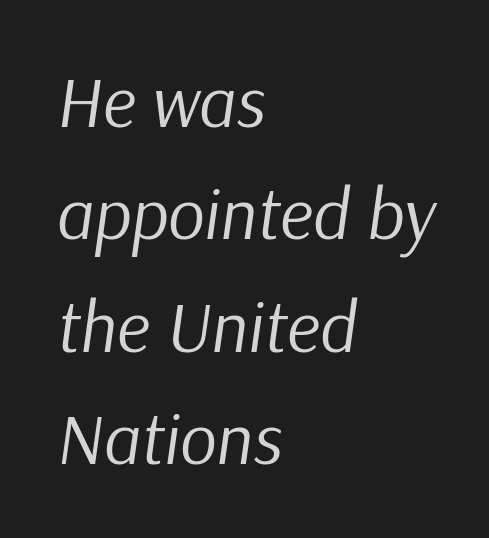
Spacing verdict: proportional, widths tailored to each character. The strip under each line holds only bare page. Does the leading feel generous? No, just average. In terms of letterspacing, this is plain default setting.
